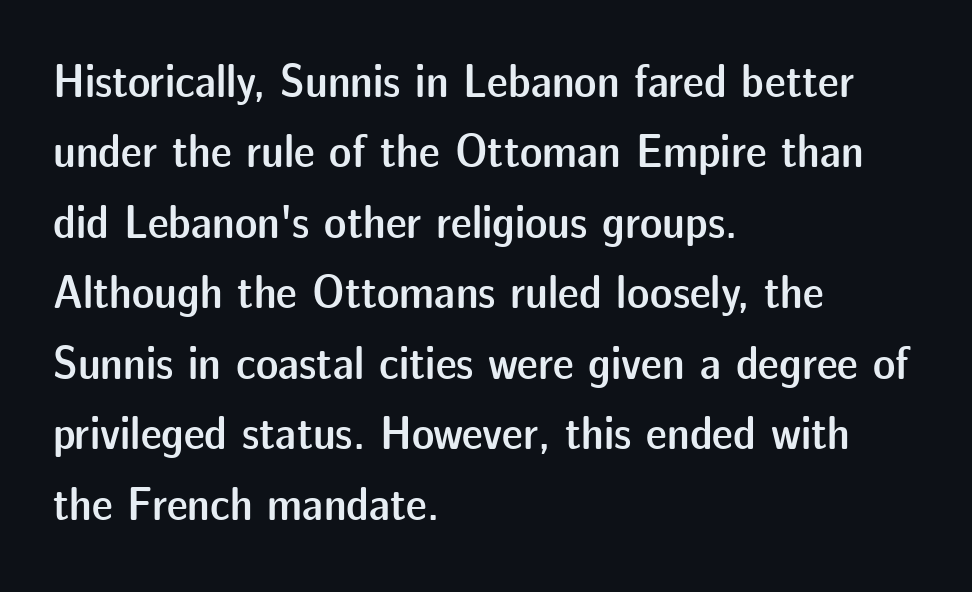
{"serif": "no", "italic": "no", "bold": "semi", "weight": "semibold", "width": "normal", "stroke_contrast": "low", "x_height": "medium", "monospaced": "no", "underline": "no", "align": "left", "line_spacing": "normal", "line_spacing_ratio": 1.5, "letter_spacing": "normal", "letter_spacing_em": 0.0, "glyph_px": 47}
